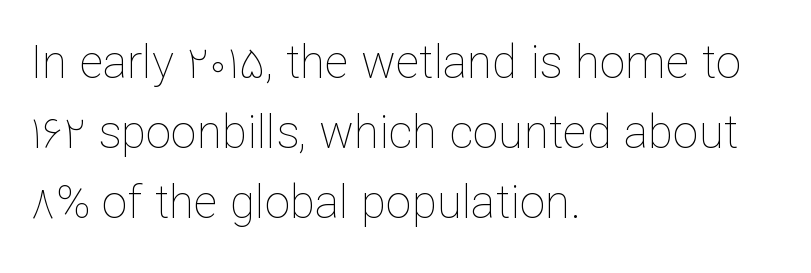
Do the characters align in a grid? No, the font is proportional. Line beginnings align vertically; line endings do not. Do the letters lean? They stand straight. Descenders are the only things crossing below the line. Leading matches the norm, producing a regular column.
